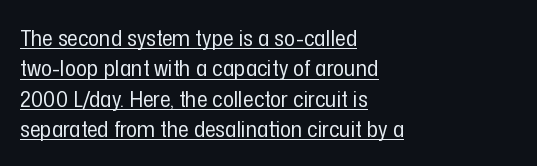
The image shows 23 px text type, upright; set left-aligned, normal line spacing (1.32x), normal letter spacing, underlined.
